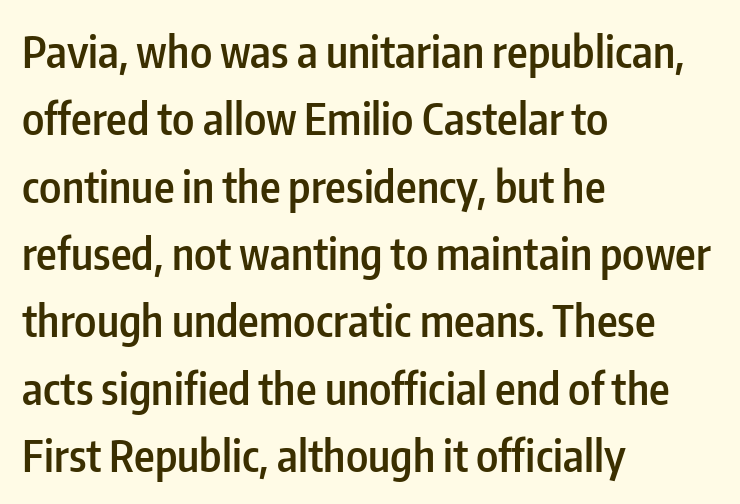
Q: Is the text bold? A: Semi-bold.
Q: Is the text italic (slanted)? A: No, it is upright.
Q: Is the typeface a serif or a sans-serif typeface? A: Sans-serif.
Q: Is the text underlined? A: No.
Q: How is the paragraph aligned? A: Left-aligned.
Q: Is the spacing between letters normal or unusually wide? A: Normal.
Q: Is the spacing between lines tight, normal or loose? A: Normal.
Q: Width (condensed, normal, or wide)? A: Condensed.
Q: Stroke contrast? A: Low.
Q: x-height? A: Medium.
Q: Monospaced? A: No.
